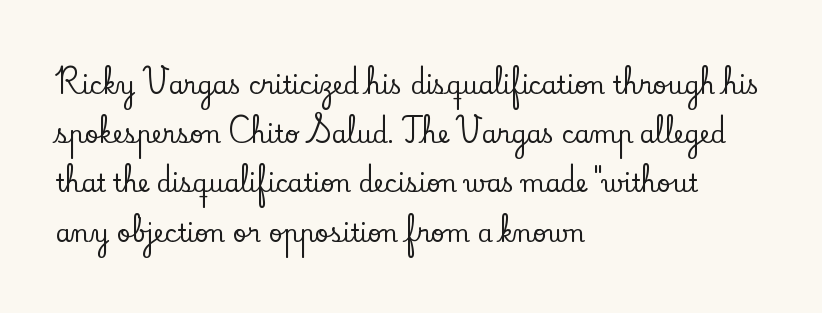
One glance says open: line gaps are wider than usual. Honestly, there is no underline to notice here at all. These lines stack with their left ends in a neat column. Quick note: not italic, upright.
